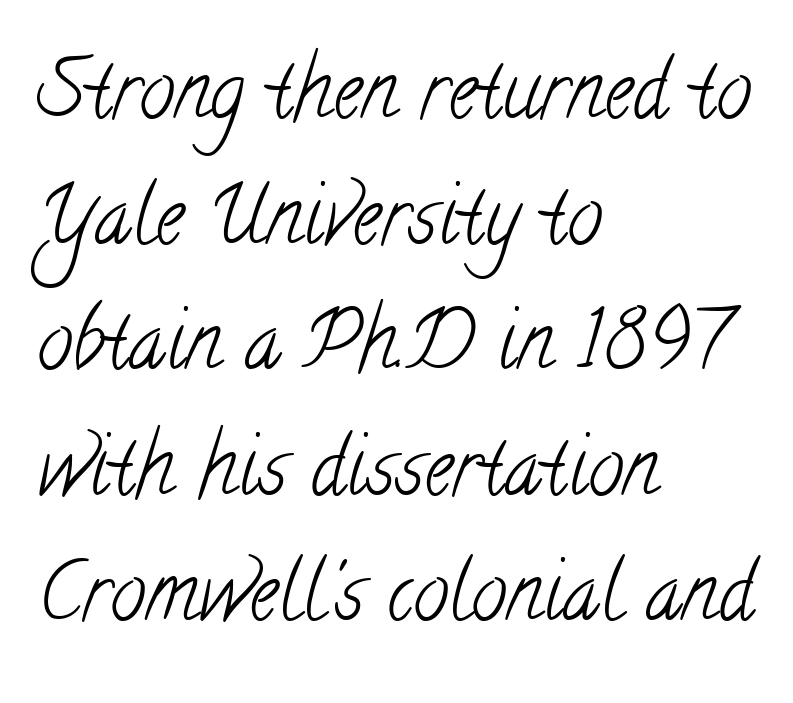
Q: Is the text bold? A: No.
Q: Is the typeface a serif or a sans-serif typeface? A: Serif.
Q: Is the text underlined? A: No.
Q: How is the paragraph aligned? A: Left-aligned.
Q: Is the spacing between letters normal or unusually wide? A: Normal.
Q: Is the spacing between lines tight, normal or loose? A: Normal.
Q: Width (condensed, normal, or wide)? A: Condensed.
Q: Stroke contrast? A: Low.
Q: x-height? A: Small.
Q: Monospaced? A: No.
